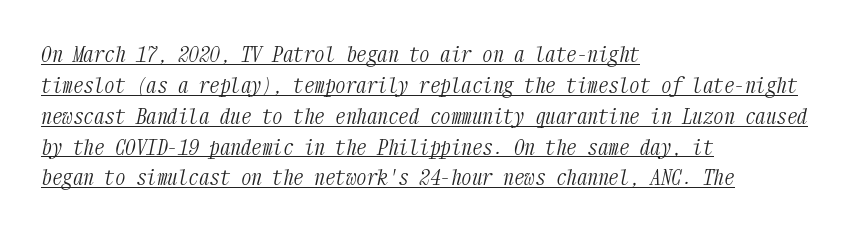
{"italic": "yes", "lean": "right", "slant_degrees": 12, "bold": "no", "underline": "yes", "align": "left", "line_spacing": "normal", "line_spacing_ratio": 1.47, "letter_spacing": "normal", "letter_spacing_em": 0.0, "glyph_px": 21}
